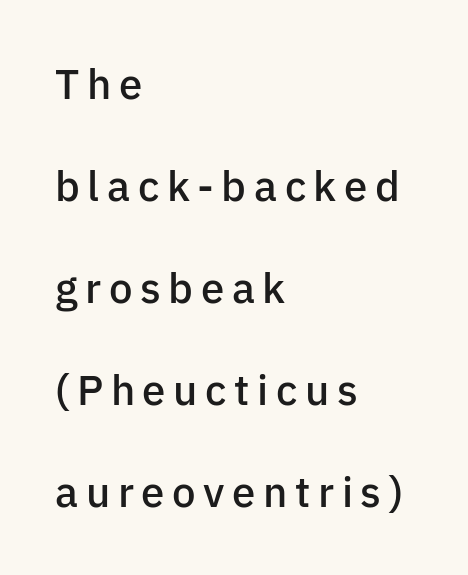
Q: Is the text bold? A: Semi-bold.
Q: Is the text italic (slanted)? A: No, it is upright.
Q: Is the typeface a serif or a sans-serif typeface? A: Sans-serif.
Q: Is the text underlined? A: No.
Q: How is the paragraph aligned? A: Left-aligned.
Q: Is the spacing between lines tight, normal or loose? A: Loose.
Q: Width (condensed, normal, or wide)? A: Normal.
Q: Stroke contrast? A: Low.
Q: x-height? A: Medium.
Q: Monospaced? A: No.
